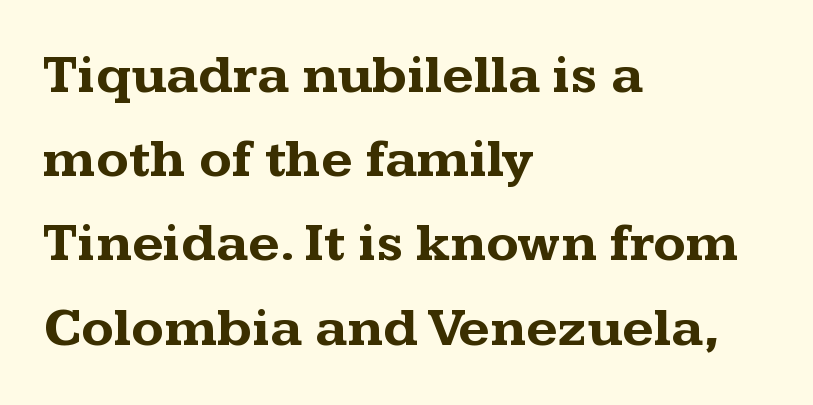
The rendering uses natural spacing where letterforms have individual widths. Look at the bottom of the vertical strokes: they flare into serifs here. Underlining? Definitely not there. This is the regular roman posture of the typeface. Which margin do the lines hug? The left one — the right edge is uneven. The face used here has the dense, thick strokes of a bold.
